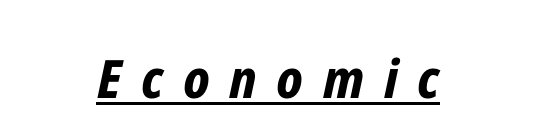
The image shows 53 px bold, condensed type, italic (leaning right); set unusually wide letter spacing (+0.37 em), underlined; low stroke contrast and a medium x-height.
